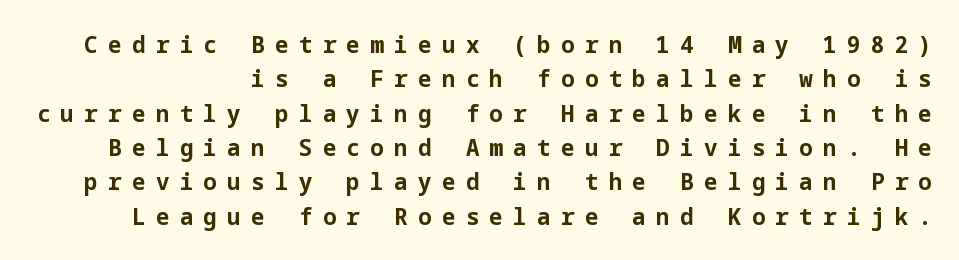
Does the leading feel generous? No, just average. The font's upright variant was chosen for this text. Any mark beneath the type? The region is blank. Loose tracking; the words dissolve into strings of separated letters. The font is running at its bold setting.
